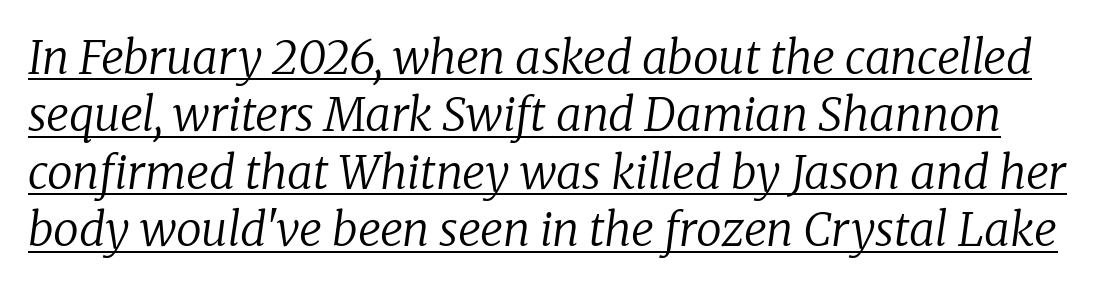
Counters stay open thanks to moderate or lighter strokes. This sample uses plain, unmodified letter spacing. Quick note: interline space is typical. The face used here is proportionally spaced, like ordinary book or web type. Observe the serifs anchoring each vertical stroke in this sample. Every character sits at an angle, as italics do.
